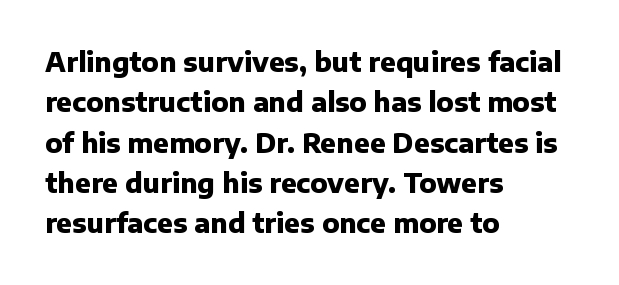
A classic flush-left, rag-right setting is used for this passage. Rows of type keep a routine distance in the vertical direction. Descenders are the only things crossing below the line. The strokes are fattened all the way to bold. Tracking value appears to be zero — textbook default spacing.
